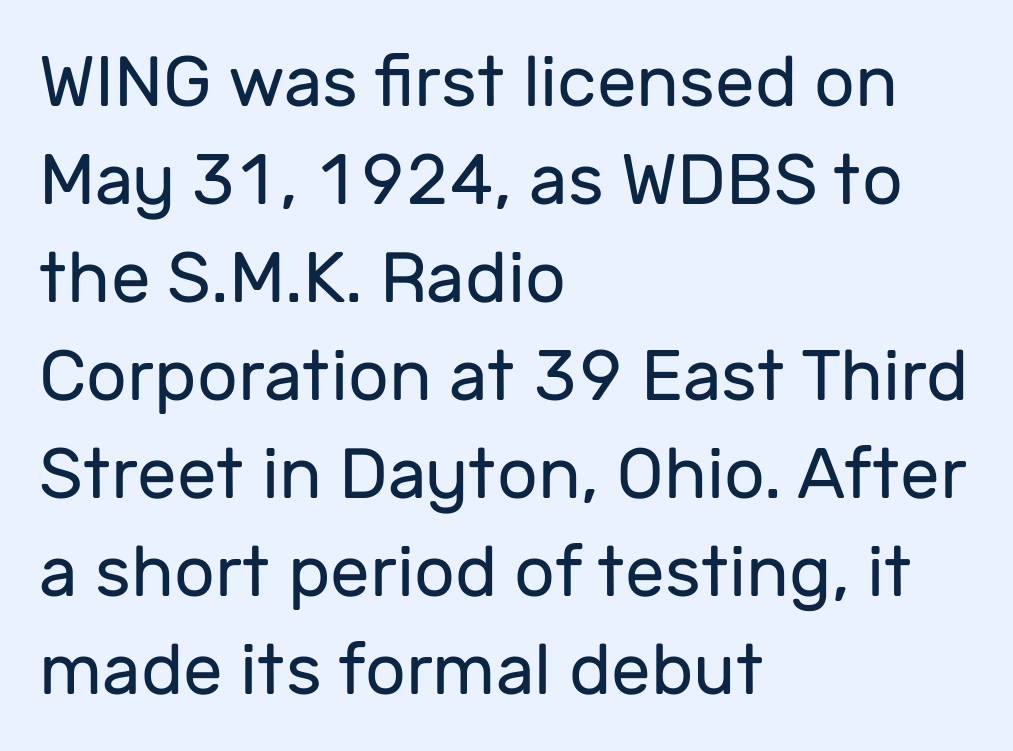
The words here are not underlined. Baseline-to-baseline distance is the conventional proportion of letter height. Posture: upright roman. Each line starts at the same left margin while the right side varies.
